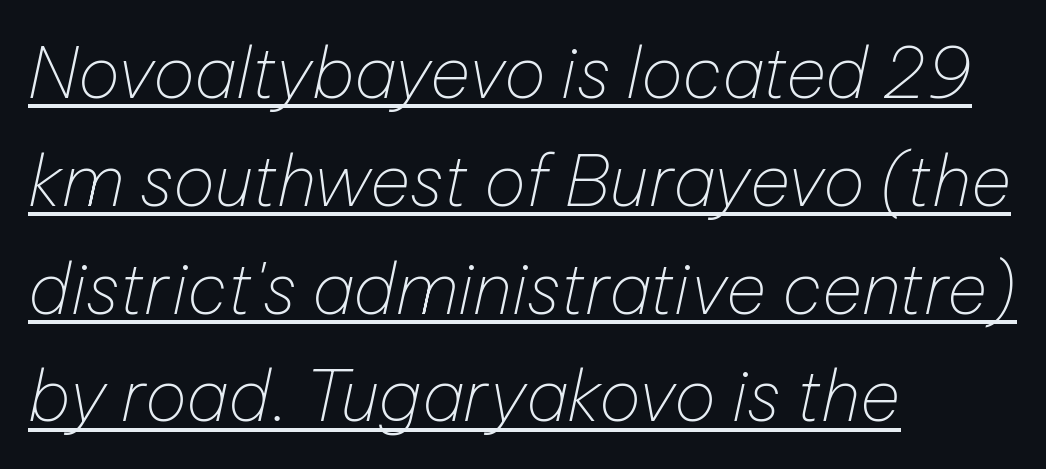
The image shows 70 px thin type, italic (leaning right); set left-aligned, normal line spacing (1.54x), normal letter spacing, underlined; low stroke contrast and a medium x-height.
